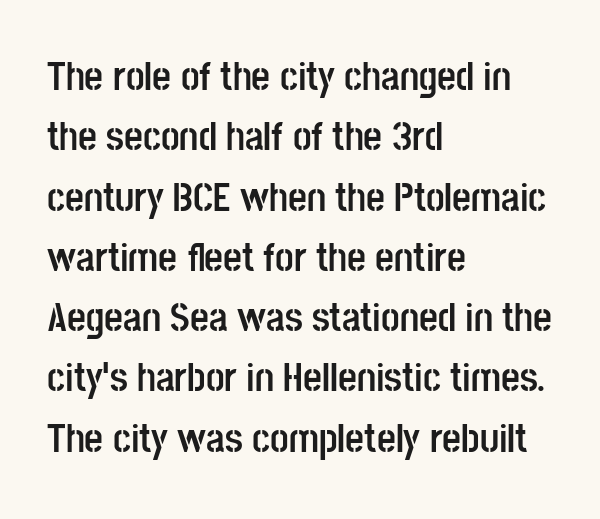
The image shows 41 px semibold, condensed sans-serif type, upright; set left-aligned, normal line spacing (1.47x), normal letter spacing, not underlined; low stroke contrast and a large x-height.
